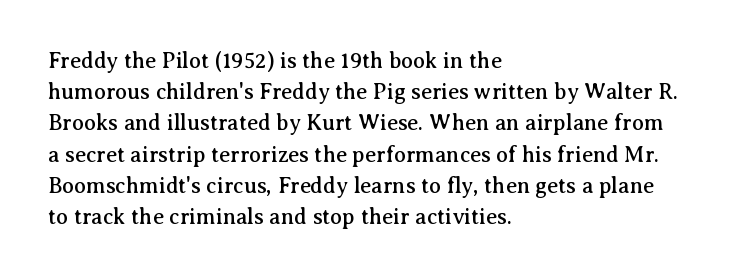
Q: Is the text italic (slanted)? A: No, it is upright.
Q: Is the text underlined? A: No.
Q: How is the paragraph aligned? A: Left-aligned.
Q: Is the spacing between letters normal or unusually wide? A: Normal.
Q: Is the spacing between lines tight, normal or loose? A: Normal.
